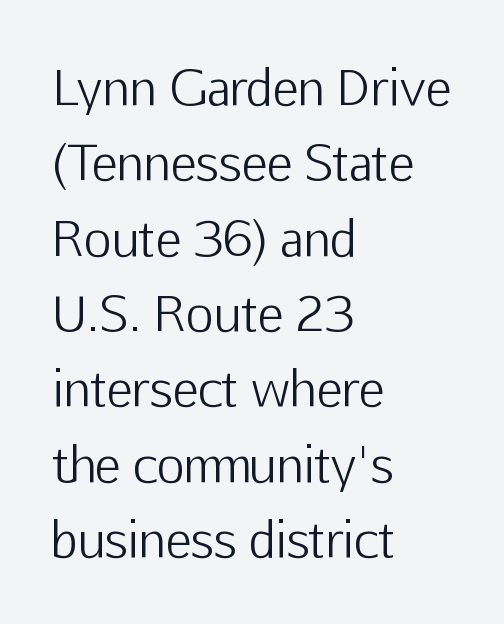
The passage shown stacks its lines at a standard gap. This rendering leaves character spacing at its baseline value. Just letters on the line, the space beneath them empty. A light-to-regular cut is what we see here.
